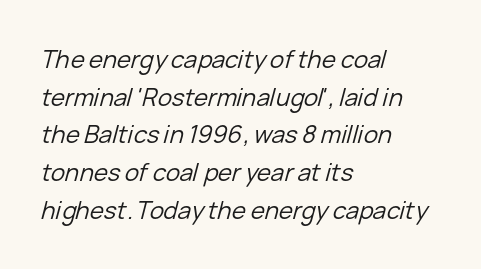
Q: Is the text bold? A: No.
Q: Is the text italic (slanted)? A: Yes, it leans right by about 15 degrees.
Q: Is the text underlined? A: No.
Q: How is the paragraph aligned? A: Left-aligned.
Q: Is the spacing between letters normal or unusually wide? A: Normal.
Q: Is the spacing between lines tight, normal or loose? A: Normal.
